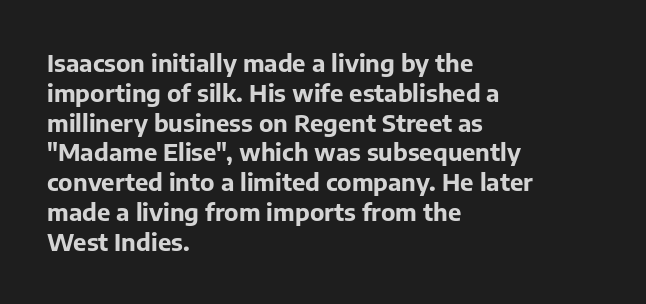
Every character sits straight up, as roman type does. This rendering uses left alignment, leaving the right contour irregular. Letters rest on an invisible, unmarked baseline. The passage shown has conventional tracking throughout. Pretty heavy lettering here — definitely bold.
